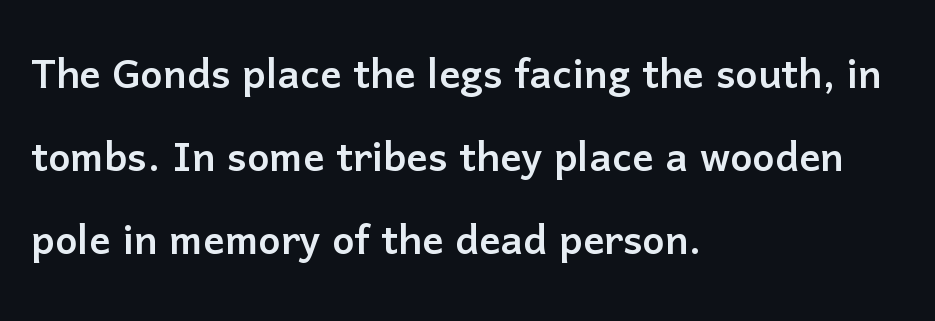
{"serif": "no", "italic": "no", "width": "normal", "stroke_contrast": "low", "x_height": "medium", "monospaced": "no", "underline": "no", "align": "left", "line_spacing": "normal", "line_spacing_ratio": 1.57, "letter_spacing": "normal", "letter_spacing_em": 0.0, "glyph_px": 53}
